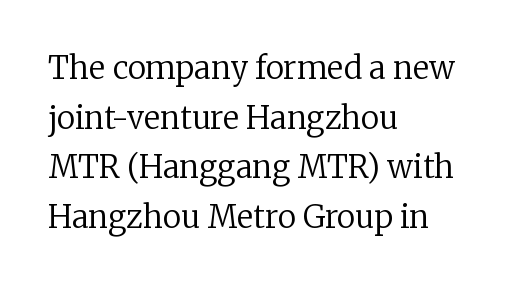
{"serif": "yes", "italic": "no", "bold": "no", "weight": "regular", "width": "normal", "stroke_contrast": "low", "x_height": "medium", "monospaced": "no", "underline": "no", "align": "left", "line_spacing": "normal", "line_spacing_ratio": 1.6, "letter_spacing": "normal", "letter_spacing_em": 0.0, "glyph_px": 31}
